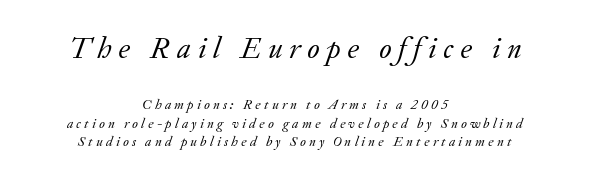
The image shows 30 px regular-weight serif type, italic (leaning right); set centered, normal line spacing (1.31x), unusually wide letter spacing (+0.23 em), not underlined; the first (top) block is 2.14x larger; low stroke contrast and a small x-height.
